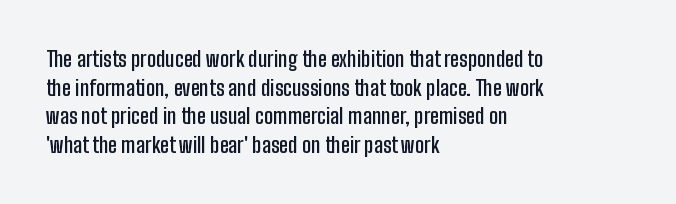
{"italic": "no", "bold": "semi", "underline": "no", "align": "left", "line_spacing": "normal", "line_spacing_ratio": 1.36, "letter_spacing": "normal", "letter_spacing_em": 0.0, "glyph_px": 21}
